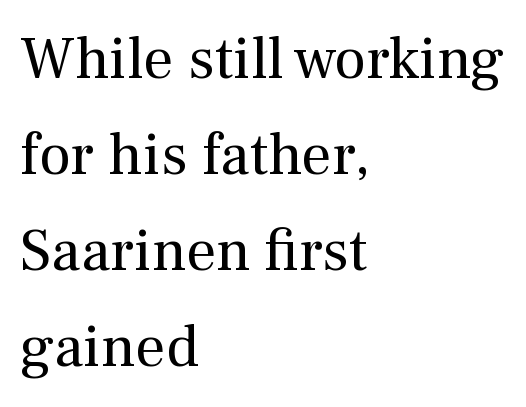
The image shows 60 px regular-weight serif type, upright; set left-aligned, normal line spacing (1.6x), normal letter spacing, not underlined; medium stroke contrast and a medium x-height.
